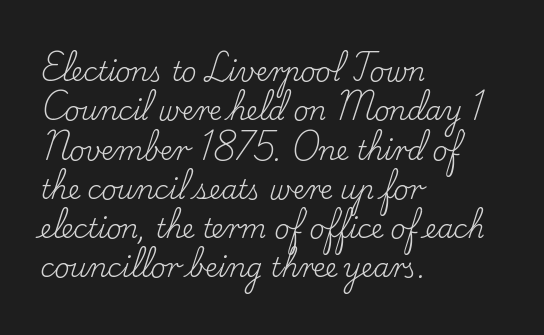
The image shows 26 px text type; set left-aligned, normal line spacing (1.51x), normal letter spacing, not underlined.
